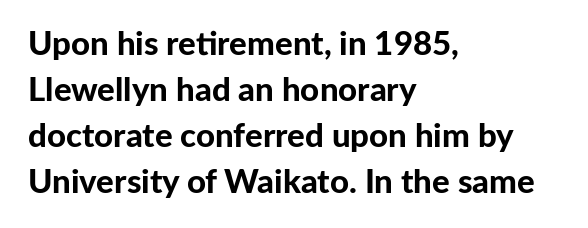
Q: Is the text bold? A: Yes.
Q: Is the text italic (slanted)? A: No, it is upright.
Q: Is the typeface a serif or a sans-serif typeface? A: Sans-serif.
Q: Is the text underlined? A: No.
Q: How is the paragraph aligned? A: Left-aligned.
Q: Is the spacing between letters normal or unusually wide? A: Normal.
Q: Is the spacing between lines tight, normal or loose? A: Normal.
Q: Width (condensed, normal, or wide)? A: Normal.
Q: Stroke contrast? A: Low.
Q: x-height? A: Medium.
Q: Monospaced? A: No.
